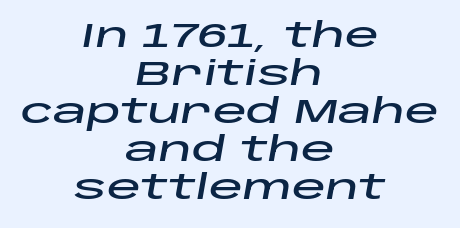
Q: Is the text italic (slanted)? A: Yes, it leans right by about 10 degrees.
Q: Is the text underlined? A: No.
Q: How is the paragraph aligned? A: Centered.
Q: Is the spacing between letters normal or unusually wide? A: Normal.
Q: Is the spacing between lines tight, normal or loose? A: Tight.
Q: Width (condensed, normal, or wide)? A: Wide.
Q: Stroke contrast? A: Low.
Q: x-height? A: Large.
Q: Monospaced? A: No.
